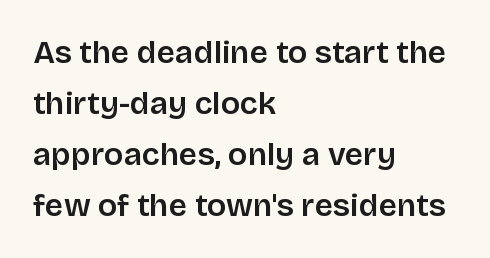
Serifs: no, the terminals of the letterforms are clean. This sample keeps an unexceptional amount of space between lines. Leftover space on each line is placed entirely after the last word. Do the characters align in a grid? No, the font is proportional.
